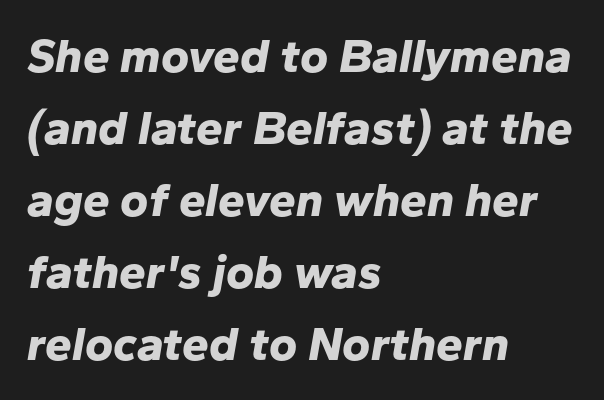
{"italic": "yes", "lean": "right", "slant_degrees": 10, "bold": "yes", "weight": "bold", "width": "normal", "stroke_contrast": "low", "x_height": "medium", "monospaced": "no", "underline": "no", "align": "left", "line_spacing": "normal", "line_spacing_ratio": 1.5, "letter_spacing": "normal", "letter_spacing_em": 0.0, "glyph_px": 48}
